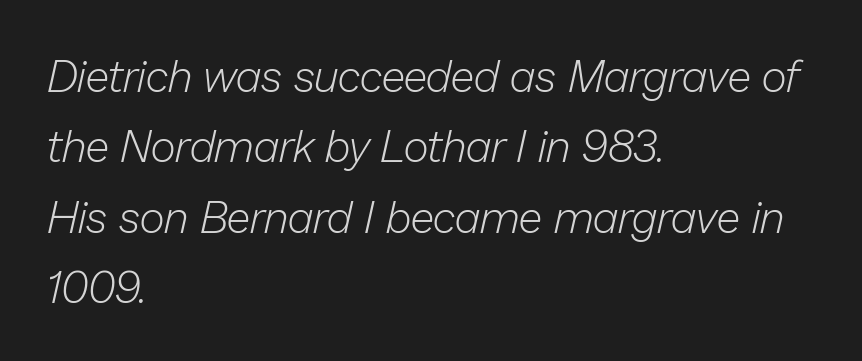
No extra tracking has been applied to these lines. Line starts are locked; line ends wander. Italic? Definitely — the glyphs are oblique. The characters are drawn with everyday or finer stroke widths.
